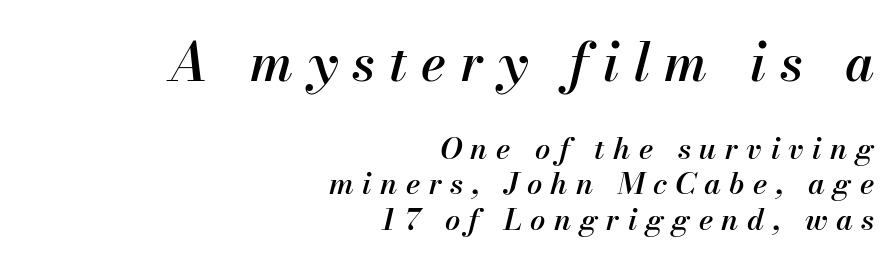
The image shows 52 px semibold type, italic (leaning right); set right-aligned, line spacing 1.18x, unusually wide letter spacing (+0.28 em), not underlined; the first (top) block is 1.73x larger; medium stroke contrast and a small x-height.
